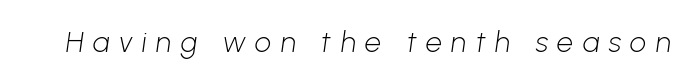
Q: Is the text bold? A: No.
Q: Is the typeface a serif or a sans-serif typeface? A: Sans-serif.
Q: Is the text underlined? A: No.
Q: Is the spacing between letters normal or unusually wide? A: Unusually wide.
Q: Width (condensed, normal, or wide)? A: Normal.
Q: Stroke contrast? A: Low.
Q: x-height? A: Medium.
Q: Monospaced? A: No.
